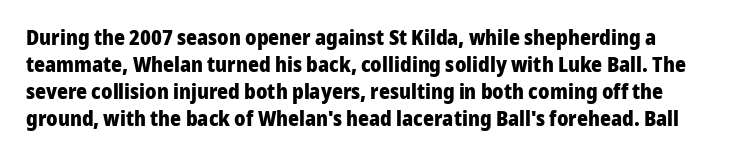
Q: Is the text bold? A: Yes.
Q: Is the text italic (slanted)? A: No, it is upright.
Q: Is the text underlined? A: No.
Q: Is the spacing between letters normal or unusually wide? A: Normal.
Q: Is the spacing between lines tight, normal or loose? A: Normal.
